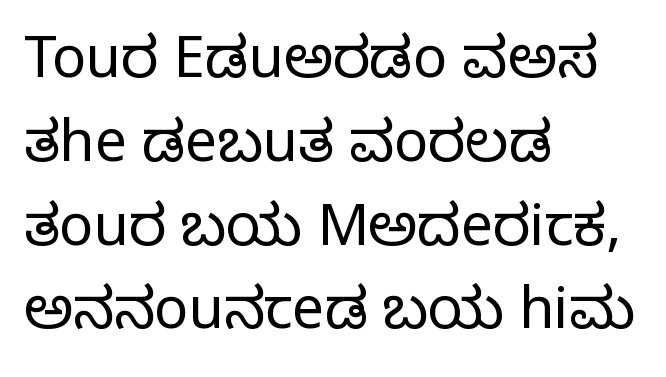
The gaps between neighbouring characters are ordinary and unremarkable. The typesetter chose a ragged-right arrangement here. These lines are rendered in a variable-pitch font. This is not heavy type; no bold has been used. Designer's note — italics off, roman on. Glance below the letters and you will spot only blank space.
